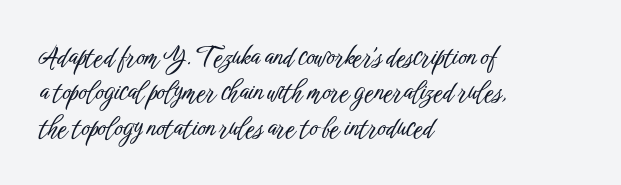
The image shows 26 px text type; set left-aligned, normal line spacing (1.36x), normal letter spacing, not underlined.
